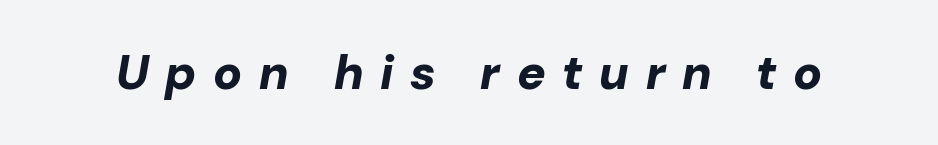
Q: Is the text bold? A: Yes.
Q: Is the text italic (slanted)? A: Yes, it leans right by about 10 degrees.
Q: Is the text underlined? A: No.
Q: Is the spacing between letters normal or unusually wide? A: Unusually wide.
Q: Width (condensed, normal, or wide)? A: Normal.
Q: Stroke contrast? A: Low.
Q: x-height? A: Medium.
Q: Monospaced? A: No.
